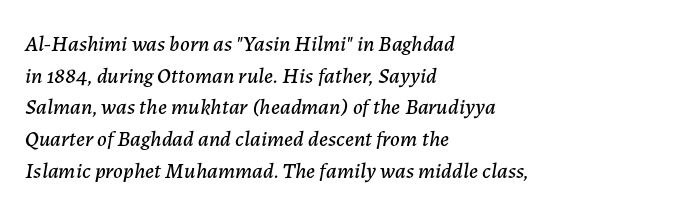
The passage shown stacks its lines at a standard gap. Between one letter and the next there's only the usual sliver of space. Typeset ragged right — the left edge is the straight one. Slant detected: the letters are inclined. Just letters on the line, the space beneath them empty.
